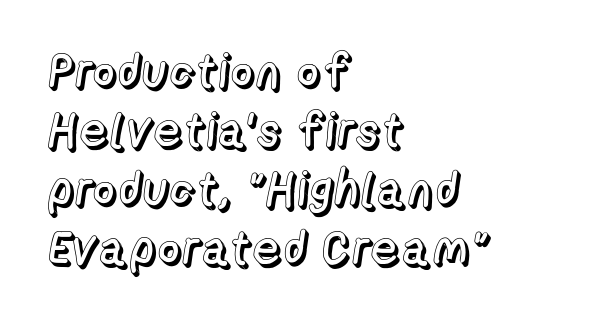
The image shows 48 px text type; set left-aligned, line spacing 1.23x, normal letter spacing, not underlined; a medium x-height.
